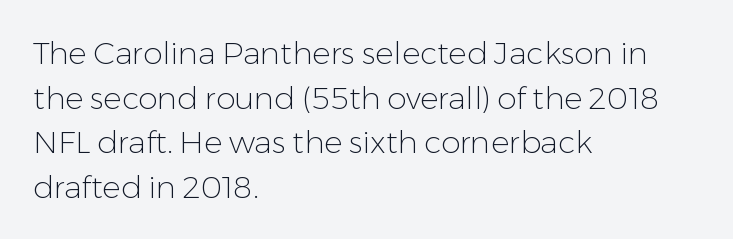
{"serif": "no", "italic": "no", "bold": "no", "weight": "light", "width": "normal", "stroke_contrast": "low", "x_height": "medium", "monospaced": "no", "underline": "no", "align": "left", "line_spacing": "normal", "line_spacing_ratio": 1.44, "letter_spacing": "normal", "letter_spacing_em": 0.0, "glyph_px": 31}
